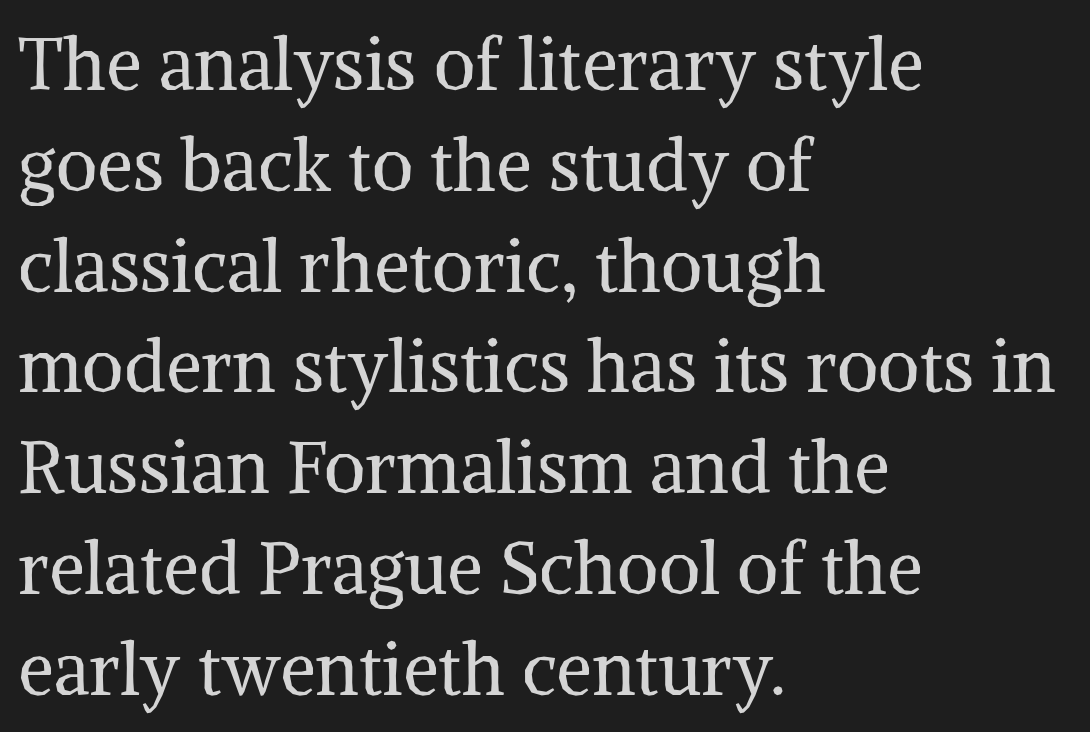
The characters display serif detailing at their extremities. The designer left line spacing at the default. A typesetter would call this zero additional tracking. Layout note: lines flush left.
